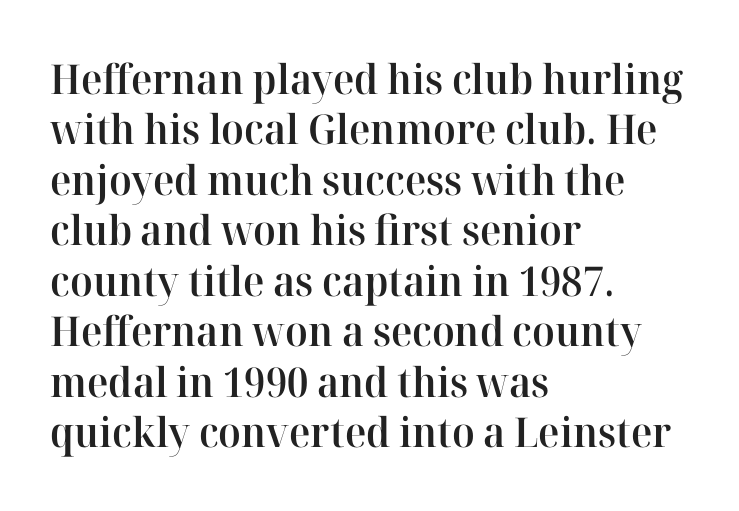
The image shows 41 px semibold serif type, upright; set left-aligned, line spacing 1.23x, normal letter spacing, not underlined; high stroke contrast and a medium x-height.
